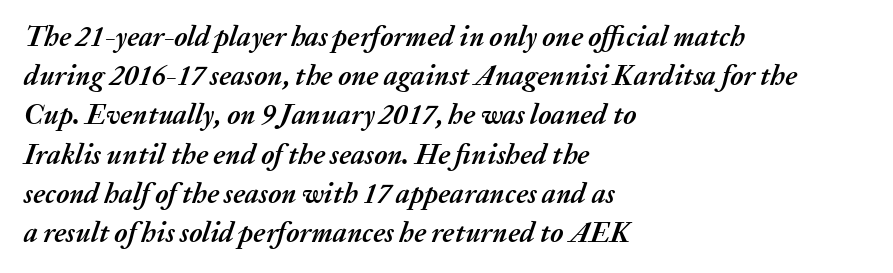
{"italic": "yes", "lean": "right", "slant_degrees": 20, "bold": "yes", "weight": "semibold", "width": "normal", "stroke_contrast": "medium", "x_height": "medium", "monospaced": "no", "underline": "no", "align": "left", "line_spacing": "normal", "line_spacing_ratio": 1.4, "letter_spacing": "normal", "letter_spacing_em": 0.0, "glyph_px": 28}
